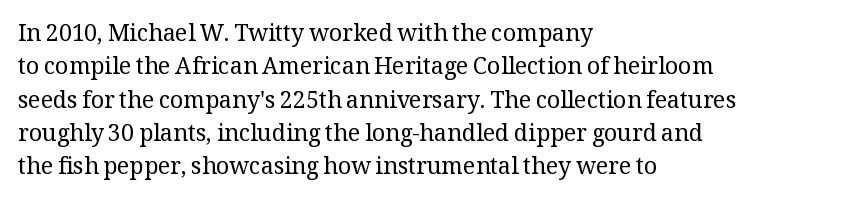
The image shows 23 px text type, upright; set left-aligned, normal line spacing (1.45x), normal letter spacing, not underlined.
